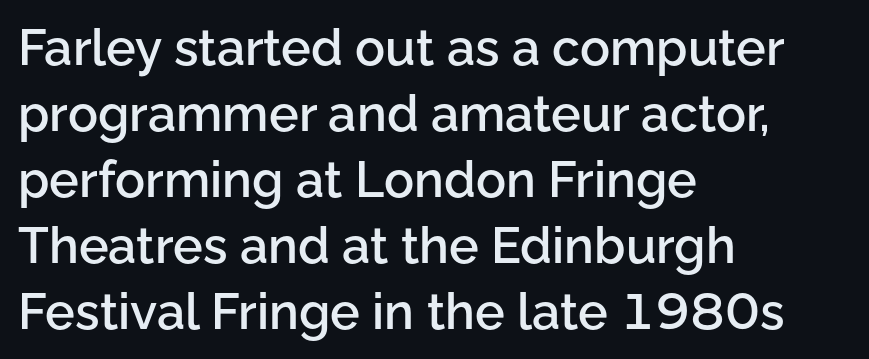
{"serif": "no", "italic": "no", "bold": "semi", "weight": "semibold", "width": "normal", "stroke_contrast": "low", "x_height": "medium", "monospaced": "no", "underline": "no", "align": "left", "line_spacing": "normal", "line_spacing_ratio": 1.32, "letter_spacing": "normal", "letter_spacing_em": 0.0, "glyph_px": 50}
